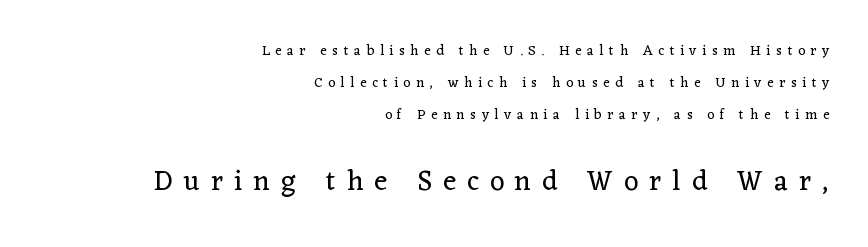
{"serif": "yes", "italic": "no", "bold": "no", "weight": "regular", "width": "normal", "stroke_contrast": "low", "x_height": "medium", "monospaced": "no", "underline": "no", "align": "right", "line_spacing": "loose", "line_spacing_ratio": 2.29, "letter_spacing": "wide", "letter_spacing_em": 0.4, "larger_block": "second", "size_ratio": 2.0, "glyph_px": 28}
